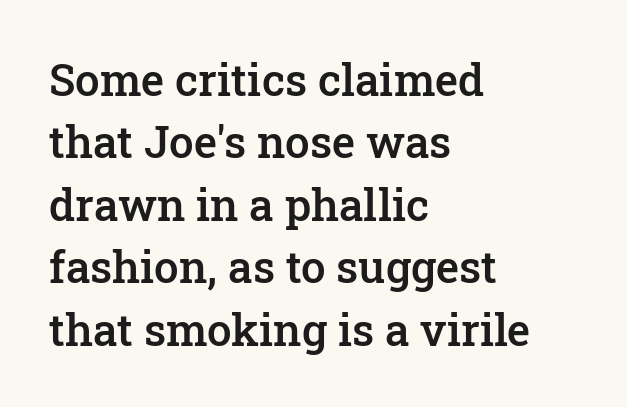
The image shows 44 px semibold serif type, upright; set left-aligned, normal line spacing (1.42x), normal letter spacing, not underlined; low stroke contrast and a medium x-height.
